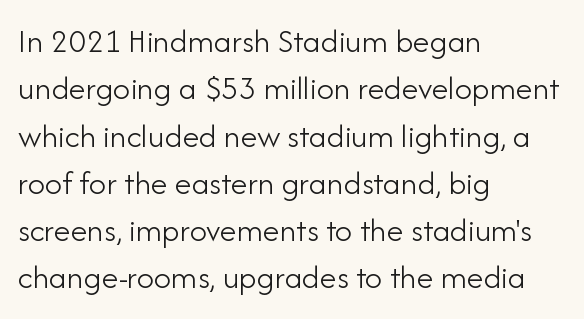
In CSS terms this would be text-align: left. Looks like regular typesetting: each glyph gets only the width it needs. Inter-character spacing is left at the font's built-in metrics. The lines sit at an ordinary, default distance from one another. The glyphs in this specimen are sans serif.
